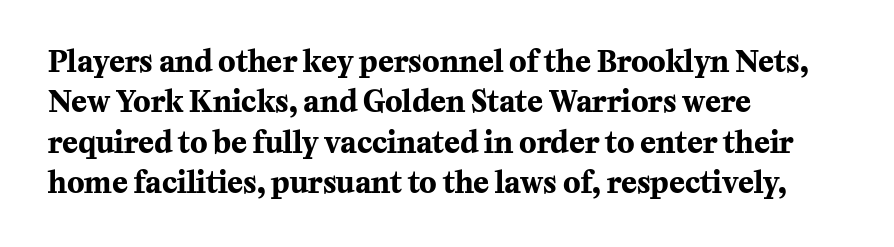
{"serif": "yes", "italic": "no", "bold": "yes", "weight": "bold", "width": "normal", "stroke_contrast": "medium", "x_height": "medium", "monospaced": "no", "underline": "no", "align": "left", "line_spacing": "normal", "line_spacing_ratio": 1.39, "letter_spacing": "normal", "letter_spacing_em": 0.0, "glyph_px": 29}
